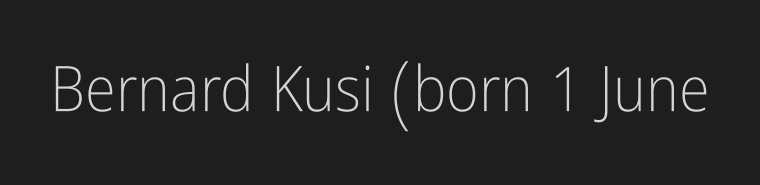
{"serif": "no", "italic": "no", "bold": "no", "weight": "light", "width": "condensed", "stroke_contrast": "low", "x_height": "medium", "monospaced": "no", "underline": "no", "letter_spacing": "normal", "letter_spacing_em": 0.0, "glyph_px": 63}
